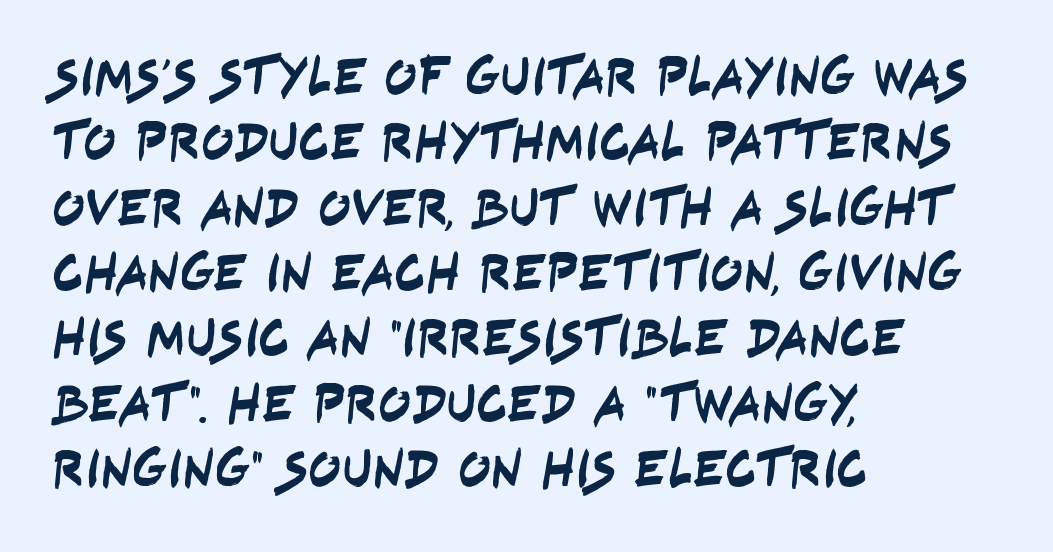
Q: Is the typeface a serif or a sans-serif typeface? A: Sans-serif.
Q: Is the text underlined? A: No.
Q: How is the paragraph aligned? A: Left-aligned.
Q: Is the spacing between letters normal or unusually wide? A: Normal.
Q: Width (condensed, normal, or wide)? A: Condensed.
Q: Stroke contrast? A: Low.
Q: x-height? A: Large.
Q: Monospaced? A: No.
